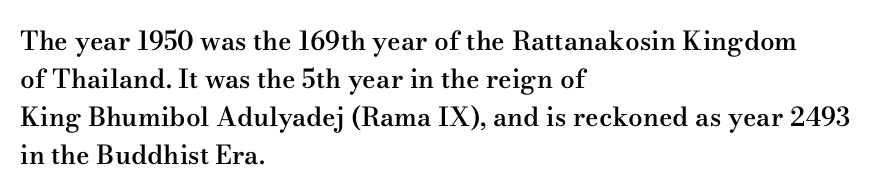
One glance says typical: line gaps are just what's usual. All the whitespace from short lines collects on the right. Stems and bowls a touch heavier than normal — semibold. Only glyphs here, with clear space below each row. Letter spacing: default.
